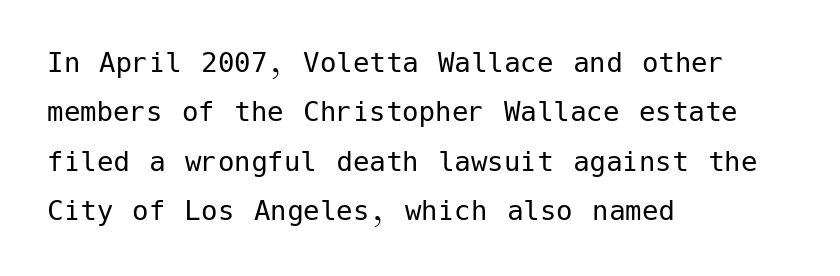
The image shows 33 px regular-weight sans-serif type, upright; set left-aligned, normal line spacing (1.5x), normal letter spacing, not underlined; low stroke contrast and a medium x-height.
